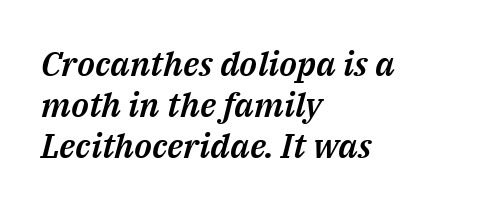
The passage shown is typed in a proportional face where columns would drift. Spacing between characters is what you'd get straight out of the box. The gap between lines stays unmarked. Every row of glyphs begins at an identical x-position on the left. Italic: yes, the glyphs are oblique.
